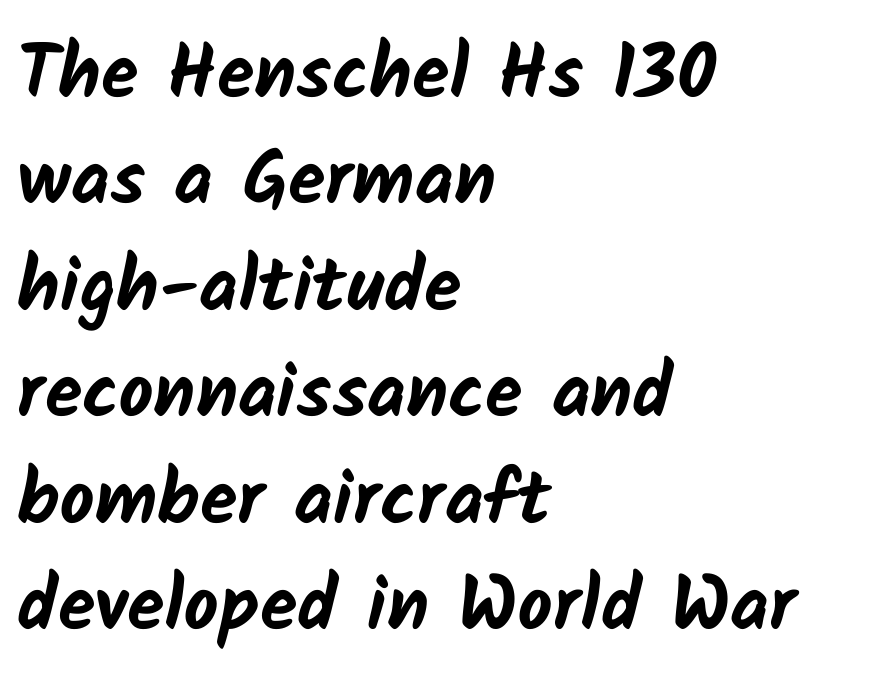
Q: Is the text bold? A: Yes.
Q: Is the typeface a serif or a sans-serif typeface? A: Sans-serif.
Q: Is the text underlined? A: No.
Q: How is the paragraph aligned? A: Left-aligned.
Q: Is the spacing between letters normal or unusually wide? A: Normal.
Q: Is the spacing between lines tight, normal or loose? A: Normal.
Q: Width (condensed, normal, or wide)? A: Normal.
Q: Stroke contrast? A: Low.
Q: x-height? A: Medium.
Q: Monospaced? A: No.
